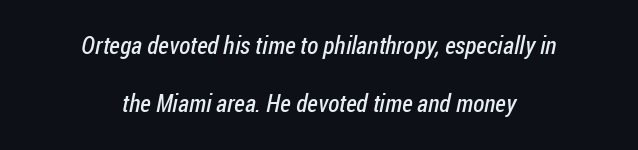
The image shows 25 px text type; set centered, loose line spacing (2.33x), normal letter spacing, not underlined.
